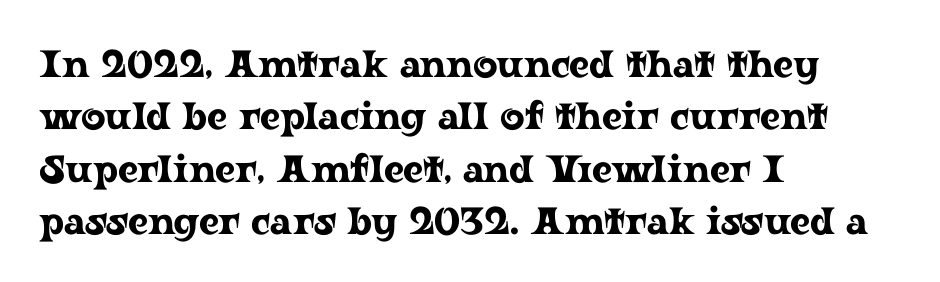
The letters stand upright; this is a roman face. No extra tracking has been applied to these lines. Normally led — the rows are evenly, conventionally spaced. The passage shown is typed in a proportional face where columns would drift.
